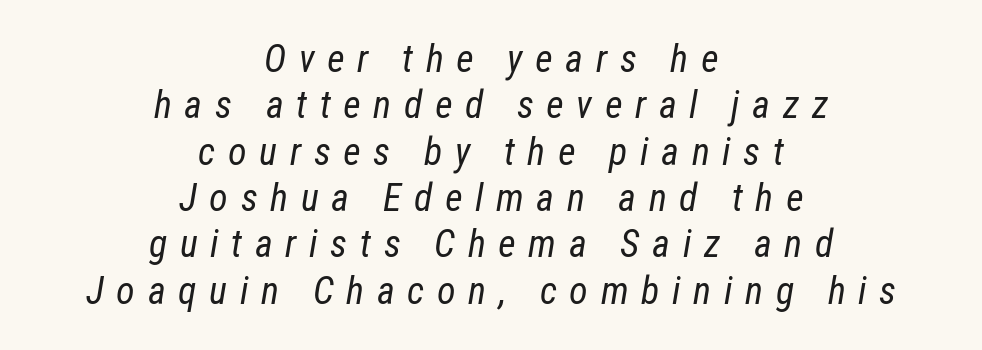
Q: Is the text bold? A: No.
Q: Is the text italic (slanted)? A: Yes, it leans right by about 12 degrees.
Q: Is the text underlined? A: No.
Q: How is the paragraph aligned? A: Centered.
Q: Is the spacing between letters normal or unusually wide? A: Unusually wide.
Q: Width (condensed, normal, or wide)? A: Condensed.
Q: Stroke contrast? A: Low.
Q: x-height? A: Medium.
Q: Monospaced? A: No.
